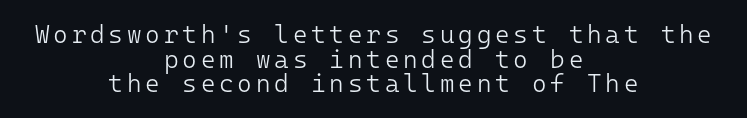
Q: Is the text bold? A: No.
Q: Is the text italic (slanted)? A: No, it is upright.
Q: Is the text underlined? A: No.
Q: How is the paragraph aligned? A: Centered.
Q: Is the spacing between lines tight, normal or loose? A: Tight.
